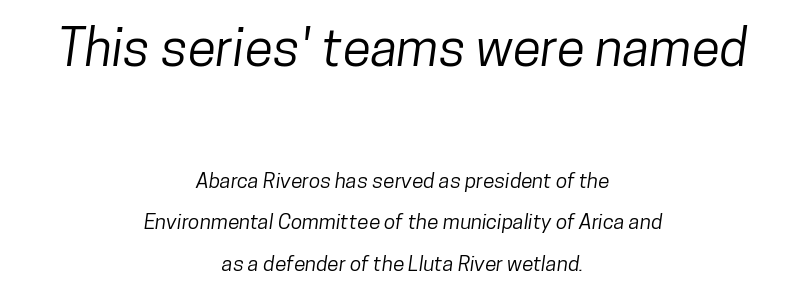
{"serif": "no", "width": "condensed", "stroke_contrast": "low", "x_height": "medium", "monospaced": "no", "underline": "no", "align": "center", "line_spacing": "loose", "line_spacing_ratio": 1.98, "letter_spacing": "normal", "letter_spacing_em": 0.0, "larger_block": "first", "size_ratio": 2.48, "glyph_px": 52}
